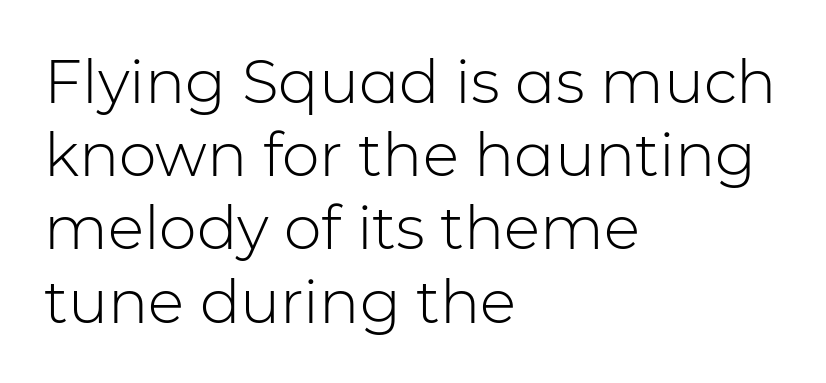
The image shows 60 px light sans-serif type, upright; set left-aligned, line spacing 1.22x, normal letter spacing, not underlined; low stroke contrast and a medium x-height.
